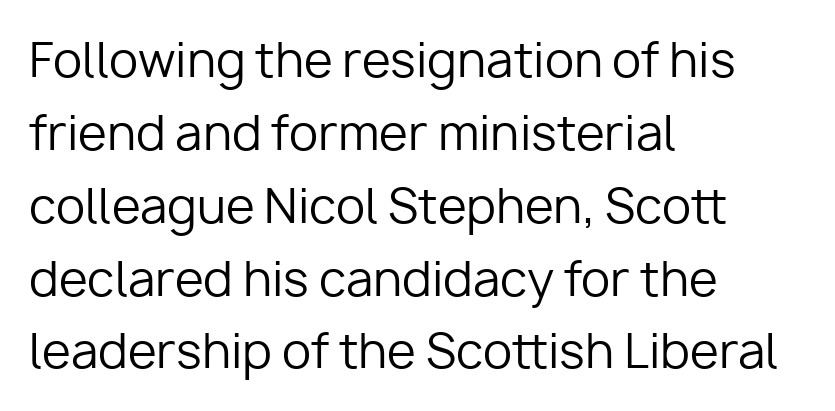
{"serif": "no", "italic": "no", "bold": "no", "weight": "regular", "width": "normal", "stroke_contrast": "low", "x_height": "medium", "monospaced": "no", "underline": "no", "align": "left", "line_spacing": "normal", "line_spacing_ratio": 1.55, "letter_spacing": "normal", "letter_spacing_em": 0.0, "glyph_px": 47}
